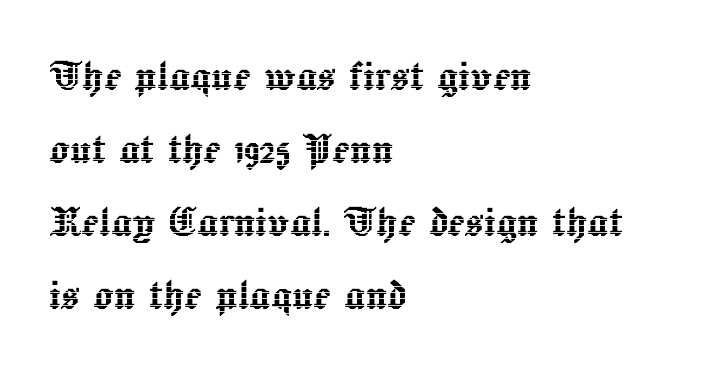
One glance says typical: line gaps are just what's usual. Where is the straight margin? On the left. Underlining? Definitely not there. Italic: no, the glyphs are upright roman. Short note: letters normally spaced. This sample has the flowing, uneven cadence of proportional lettering.
